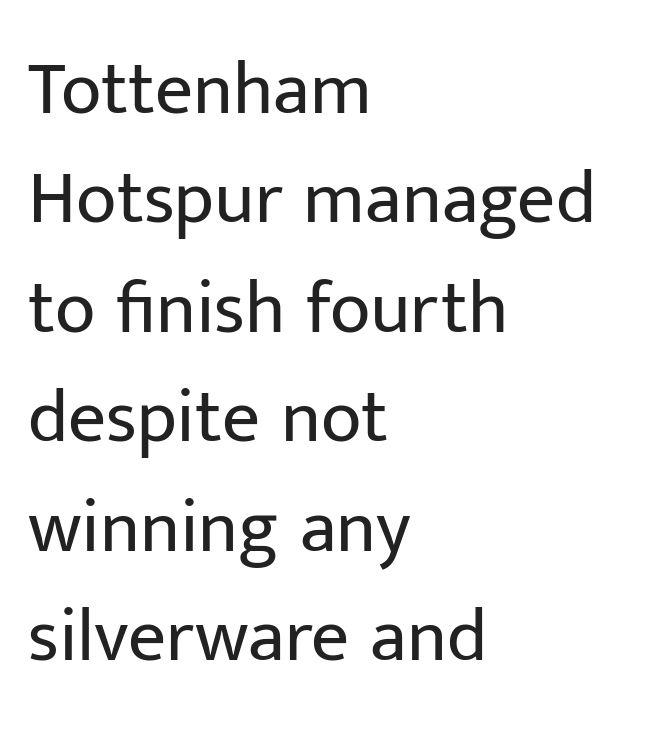
{"serif": "no", "italic": "no", "bold": "no", "weight": "regular", "width": "normal", "stroke_contrast": "low", "x_height": "medium", "monospaced": "no", "underline": "no", "align": "left", "line_spacing": "normal", "line_spacing_ratio": 1.46, "letter_spacing": "normal", "letter_spacing_em": 0.0, "glyph_px": 75}
